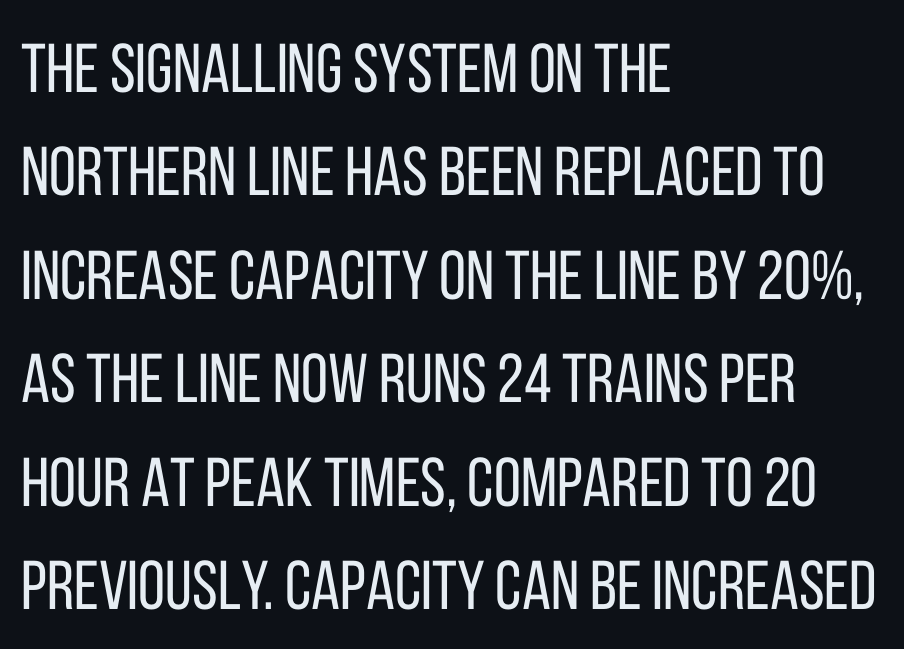
The image shows 69 px regular-weight, condensed sans-serif type, upright; set left-aligned, normal line spacing (1.5x), normal letter spacing, not underlined; low stroke contrast and a large x-height.
